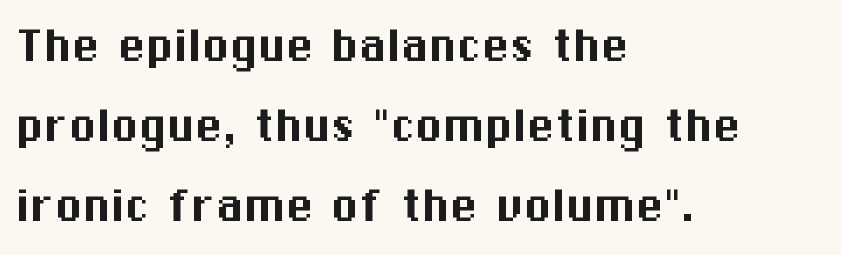
The image shows 56 px sans-serif type, upright; set left-aligned, normal line spacing (1.43x), normal letter spacing, not underlined; medium stroke contrast and a medium x-height.
